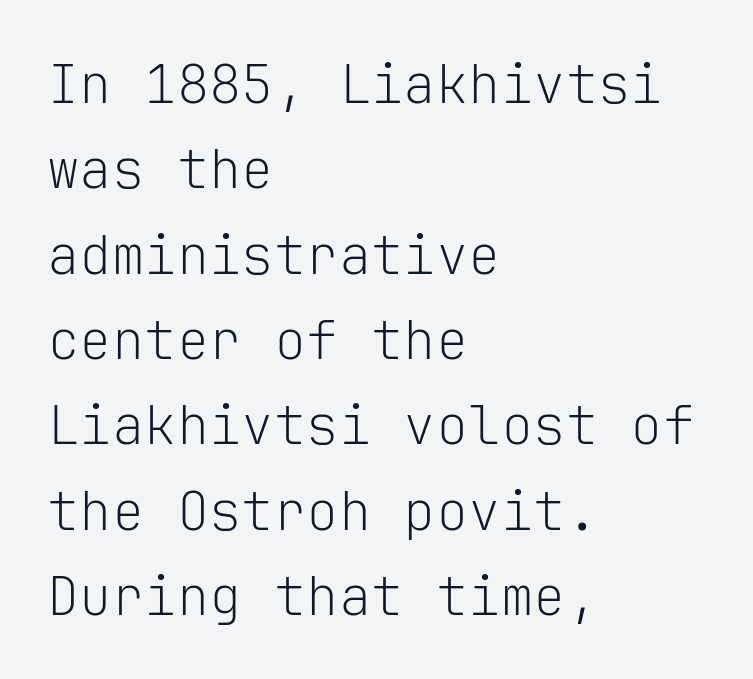
The axis of the letterforms is exactly vertical. The strokes carry an ordinary text weight at most. The area under the type is left untouched. Honestly, the row spacing looks completely unremarkable. Look at the tracking — it's just the regular setting, nothing added.
